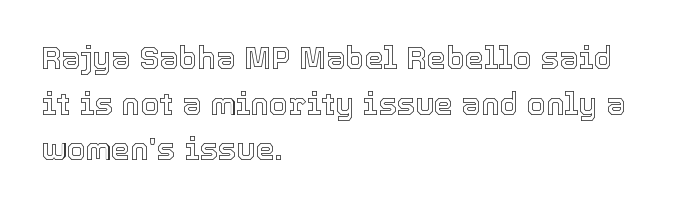
{"italic": "no", "width": "normal", "x_height": "medium", "monospaced": "no", "underline": "no", "align": "left", "line_spacing": "normal", "line_spacing_ratio": 1.47, "letter_spacing": "normal", "letter_spacing_em": 0.0, "glyph_px": 31}
